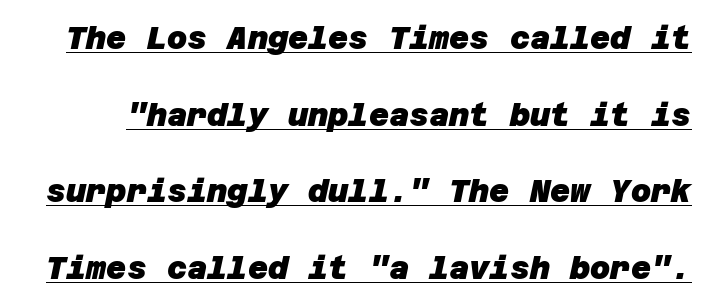
The image shows 31 px heavy sans-serif type; set loose line spacing (2.47x), normal letter spacing, underlined; low stroke contrast and a large x-height.
